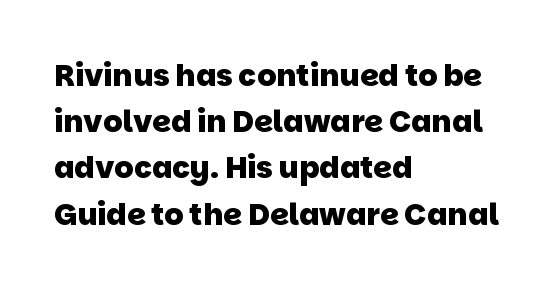
The image shows 30 px heavy sans-serif type; set left-aligned, normal line spacing (1.54x), normal letter spacing, not underlined; low stroke contrast and a large x-height.
